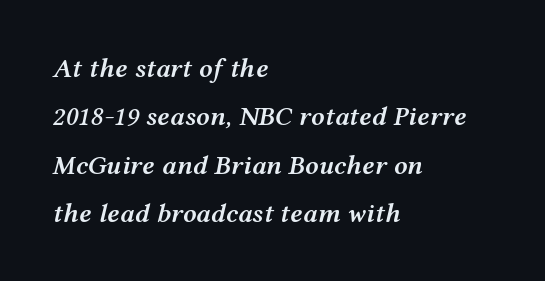
Each line starts at the same left margin while the right side varies. Would a proofreader flag this as italicized? Yes. Bold? Not quite — semibold, heavier than regular but stopping short. These lines keep a tight, regular rhythm from letter to letter. Type without underlining.
